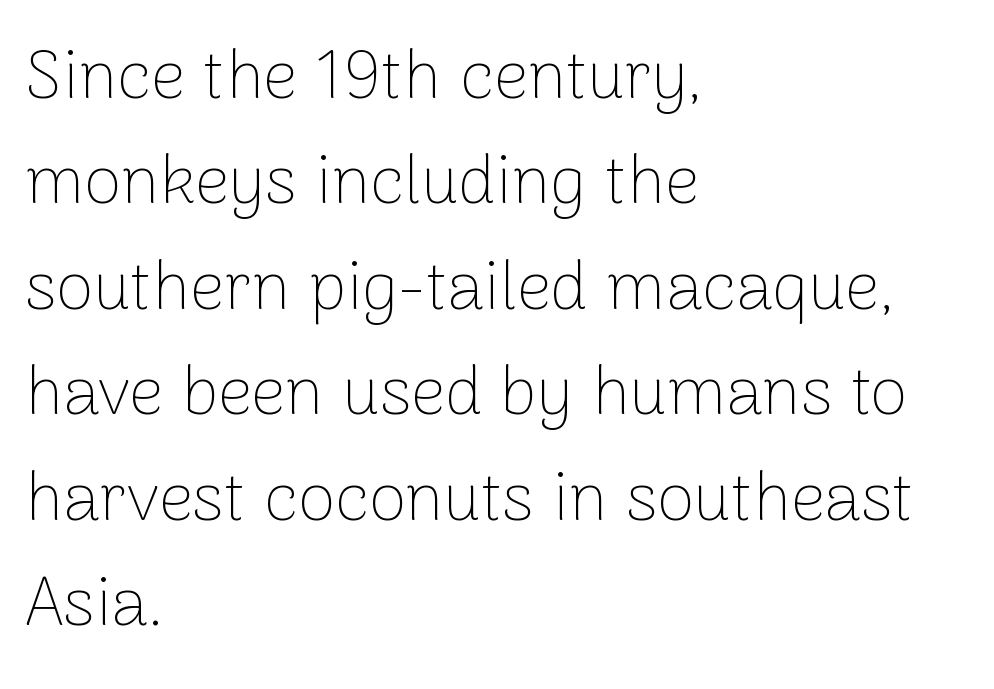
Observe the absence of serifs on each vertical stroke in this sample. Caption: multi-line text, flush left, ragged right. Regular leading. These lines are rendered in a variable-pitch font. Short note: letters normally spaced. Posture: upright roman.
